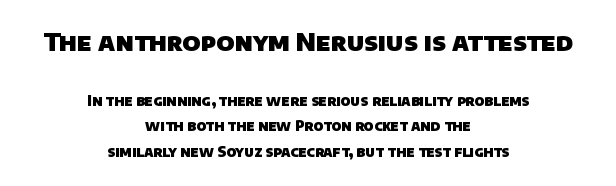
{"bold": "yes", "underline": "no", "align": "center", "line_spacing_ratio": 1.83, "letter_spacing": "normal", "letter_spacing_em": 0.0, "larger_block": "first", "size_ratio": 1.79, "glyph_px": 25}
